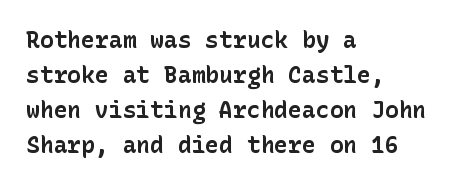
A normal amount of white space separates one row of letters from the next. The lines in this sample share a left origin and differ only in where they stop. Characters follow at the spacing the type designer built in. In terms of weight, the rendering is a true, heavy bold.
